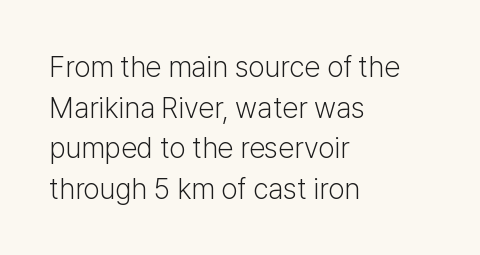
{"serif": "no", "italic": "no", "bold": "no", "weight": "light", "width": "normal", "stroke_contrast": "low", "x_height": "medium", "monospaced": "no", "underline": "no", "align": "left", "line_spacing": "normal", "line_spacing_ratio": 1.4, "letter_spacing": "normal", "letter_spacing_em": 0.0, "glyph_px": 29}
